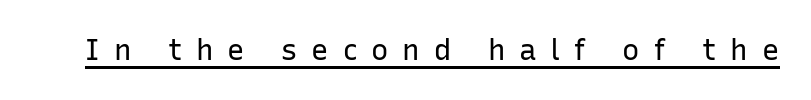
Q: Is the text bold? A: No.
Q: Is the text italic (slanted)? A: No, it is upright.
Q: Is the typeface a serif or a sans-serif typeface? A: Sans-serif.
Q: Is the text underlined? A: Yes.
Q: Is the spacing between letters normal or unusually wide? A: Unusually wide.
Q: Width (condensed, normal, or wide)? A: Normal.
Q: Stroke contrast? A: Low.
Q: x-height? A: Medium.
Q: Monospaced? A: No.
